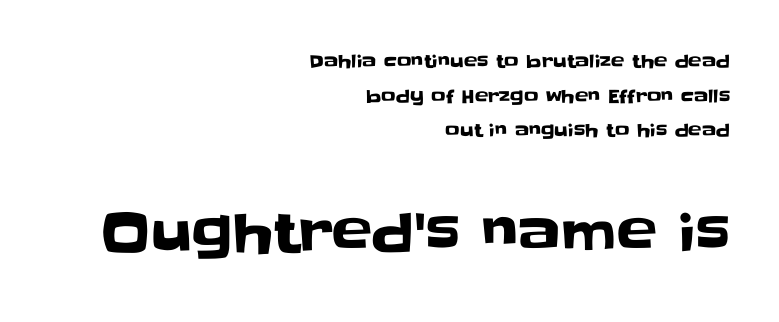
Looks like regular typesetting: each glyph gets only the width it needs. This is roman type, the default non-slanted kind. The lines in this sample share a right terminus and differ only in where they begin. Check the space under the baseline: it is left empty.
